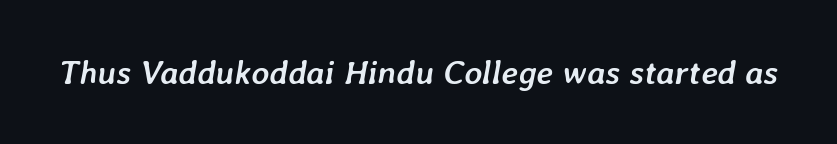
{"italic": "yes", "lean": "right", "slant_degrees": 7, "bold": "yes", "weight": "semibold", "width": "normal", "stroke_contrast": "low", "x_height": "medium", "monospaced": "no", "underline": "no", "letter_spacing": "normal", "letter_spacing_em": 0.0, "glyph_px": 34}
